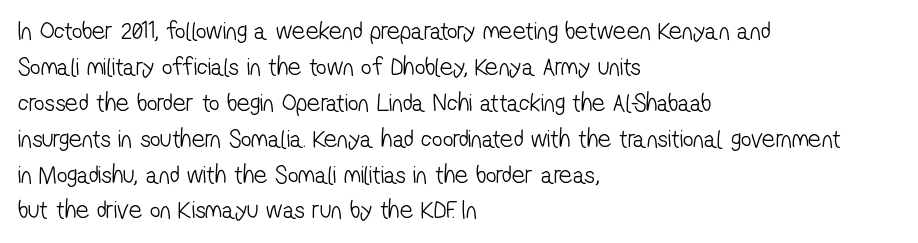
Q: Is the text bold? A: No.
Q: Is the text underlined? A: No.
Q: How is the paragraph aligned? A: Left-aligned.
Q: Is the spacing between letters normal or unusually wide? A: Normal.
Q: Is the spacing between lines tight, normal or loose? A: Normal.
